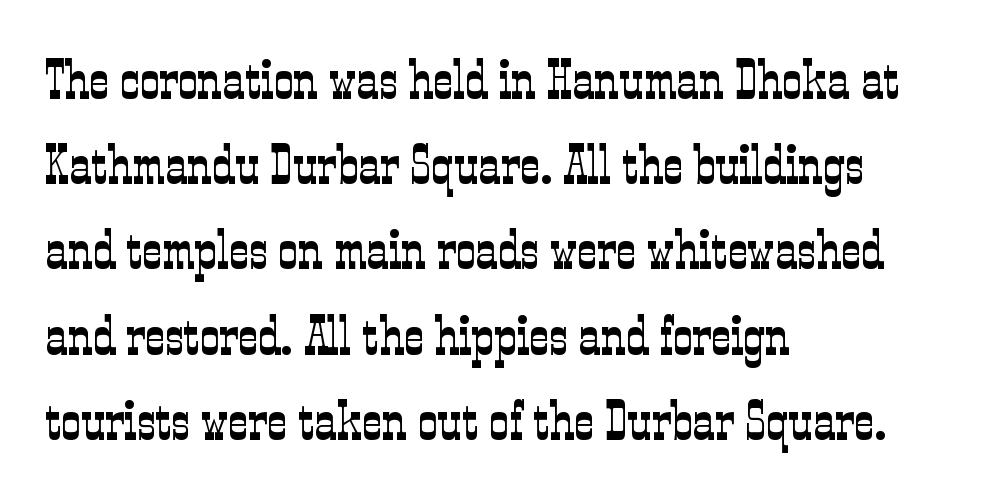
Q: Is the text bold? A: No.
Q: Is the text italic (slanted)? A: No, it is upright.
Q: Is the typeface a serif or a sans-serif typeface? A: Serif.
Q: Is the text underlined? A: No.
Q: How is the paragraph aligned? A: Left-aligned.
Q: Is the spacing between letters normal or unusually wide? A: Normal.
Q: Is the spacing between lines tight, normal or loose? A: Normal.
Q: Width (condensed, normal, or wide)? A: Condensed.
Q: Stroke contrast? A: Low.
Q: x-height? A: Medium.
Q: Monospaced? A: No.
